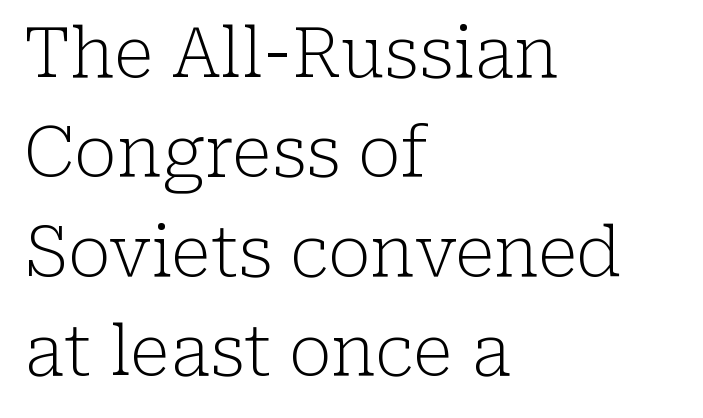
{"serif": "yes", "italic": "no", "bold": "no", "weight": "light", "width": "normal", "stroke_contrast": "low", "x_height": "medium", "monospaced": "no", "underline": "no", "align": "left", "line_spacing": "normal", "line_spacing_ratio": 1.42, "letter_spacing": "normal", "letter_spacing_em": 0.0, "glyph_px": 70}
